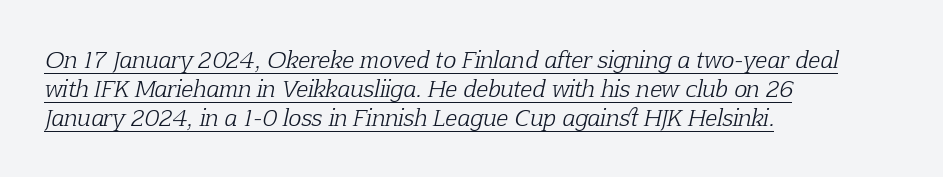
Q: Is the text bold? A: No.
Q: Is the text italic (slanted)? A: Yes, it leans right by about 12 degrees.
Q: Is the text underlined? A: Yes.
Q: How is the paragraph aligned? A: Left-aligned.
Q: Is the spacing between letters normal or unusually wide? A: Normal.
Q: Is the spacing between lines tight, normal or loose? A: Normal.
